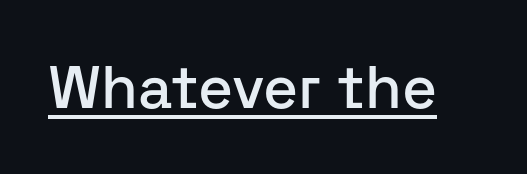
{"serif": "no", "italic": "no", "width": "normal", "stroke_contrast": "low", "x_height": "medium", "monospaced": "no", "underline": "yes", "letter_spacing": "normal", "letter_spacing_em": 0.0, "glyph_px": 60}
